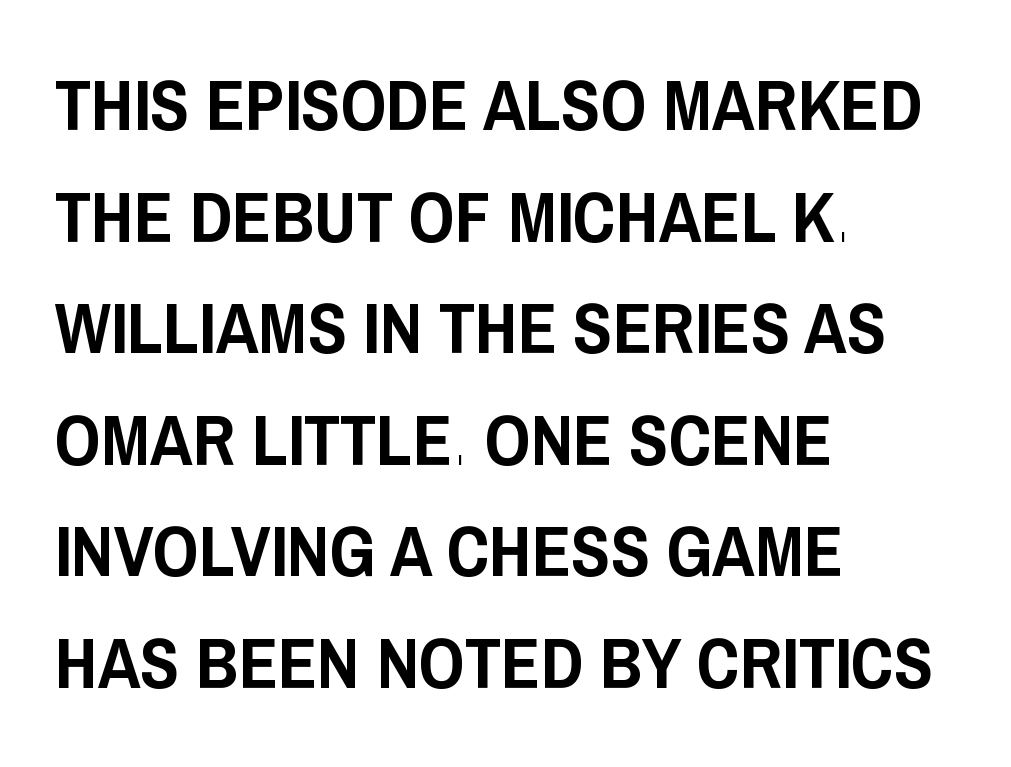
Left-aligned paragraph, ragged on the right. Observe the ordinary spacing: letters are neighbours, not strangers. This sample keeps an unexceptional amount of space between lines. You could not count columns in this text — the font is proportionally spaced. These lines are composed in type without serifs. Upright lettering throughout.
